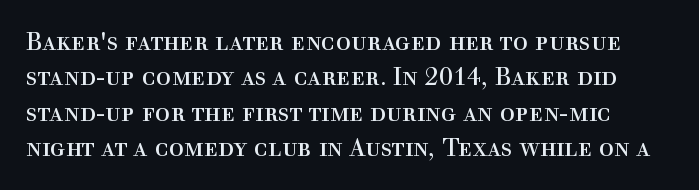
The line texture is even and compact thanks to regular tracking. Plain, unruled lines of type. The rendering uses a moderate line-height, typical for paragraphs. You can tell it's not italic because the verticals are truly vertical. The face looks like a standard text weight, possibly lighter.
